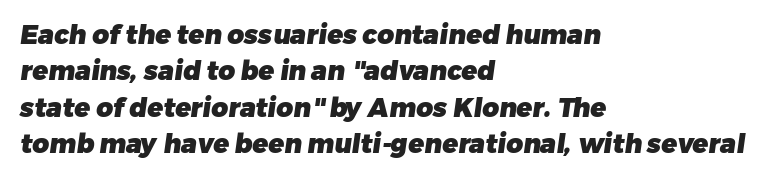
The space between consecutive lines is moderate. The paragraph has a hard left edge and a soft right edge. Descender tails drop into unmarked territory. As a designer I'd log this as weight 700, bold.
